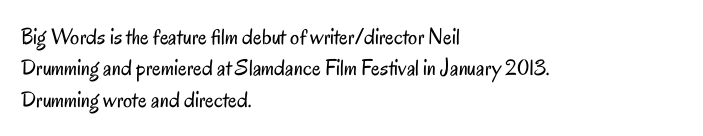
{"italic": "no", "bold": "no", "underline": "no", "align": "left", "line_spacing": "normal", "line_spacing_ratio": 1.36, "letter_spacing": "normal", "letter_spacing_em": 0.0, "glyph_px": 23}
